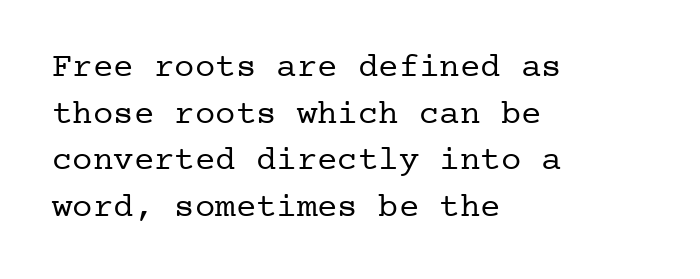
Regarding leading, the lines here are spaced in the standard way. Has an underline been added? It has not. A light-to-regular cut is what we see here. Each word holds together tightly as a unit, with standard inter-letter gaps. A roman cut, with each character standing at attention.
